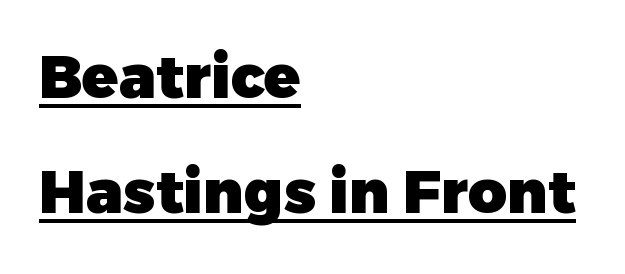
{"serif": "no", "italic": "no", "bold": "yes", "weight": "heavy", "width": "normal", "stroke_contrast": "low", "x_height": "medium", "monospaced": "no", "underline": "yes", "align": "left", "line_spacing": "loose", "line_spacing_ratio": 1.92, "letter_spacing": "normal", "letter_spacing_em": 0.0, "glyph_px": 60}
